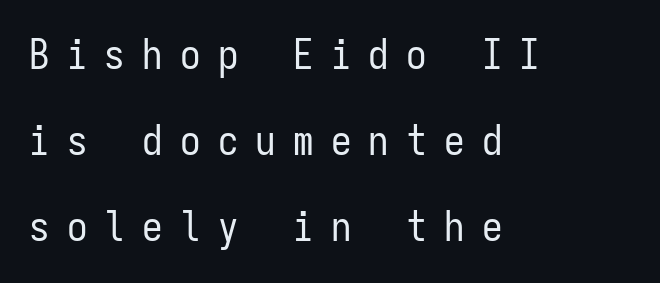
The image shows 41 px regular-weight, condensed sans-serif type, upright, monospaced; set left-aligned, loose line spacing (2.1x), unusually wide letter spacing (+0.42 em), not underlined; low stroke contrast and a medium x-height.
